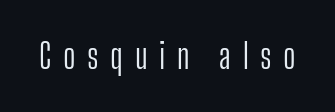
The image shows 34 px light, condensed sans-serif type, upright; set unusually wide letter spacing (+0.34 em), not underlined; low stroke contrast and a medium x-height.
